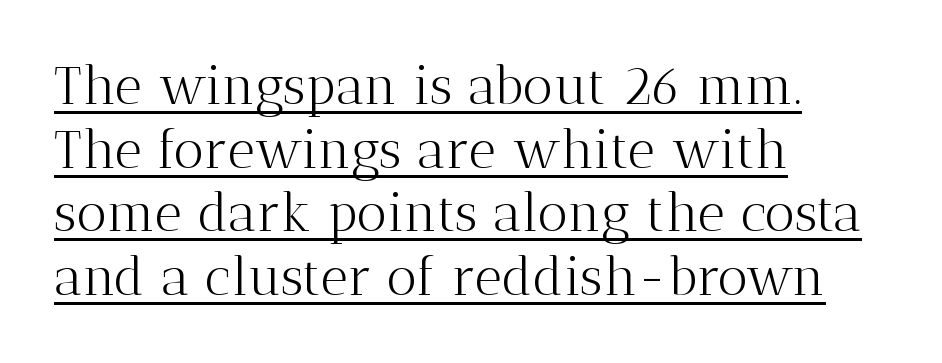
{"serif": "yes", "italic": "no", "bold": "no", "weight": "light", "width": "normal", "stroke_contrast": "medium", "x_height": "medium", "monospaced": "no", "underline": "yes", "align": "left", "line_spacing_ratio": 1.2, "letter_spacing": "normal", "letter_spacing_em": 0.0, "glyph_px": 53}
